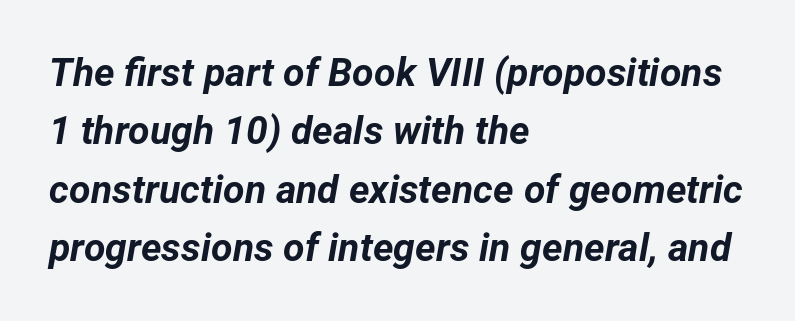
The image shows 39 px bold type, italic (leaning right); set left-aligned, normal line spacing (1.5x), normal letter spacing, not underlined; low stroke contrast and a medium x-height.
